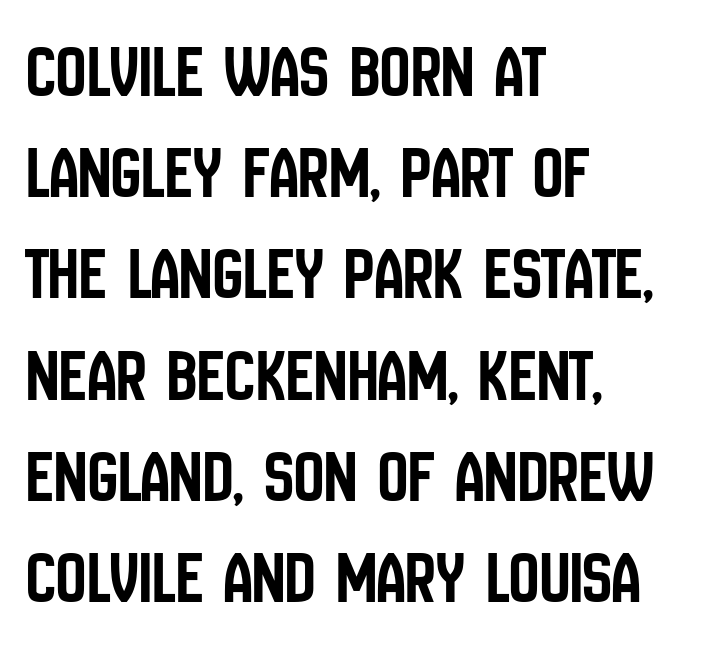
Each letter's strokes conclude bluntly, with no projecting serifs. Line beginnings align vertically; line endings do not. The line texture is even and compact thanks to regular tracking. This sample has the flowing, uneven cadence of proportional lettering.
